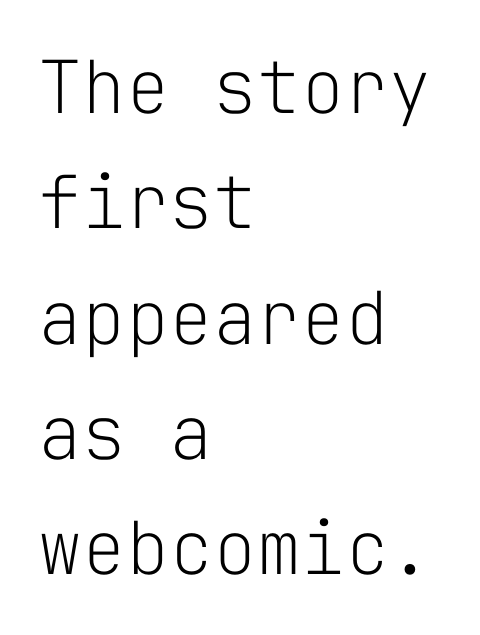
Q: Is the text bold? A: No.
Q: Is the text italic (slanted)? A: No, it is upright.
Q: Is the typeface a serif or a sans-serif typeface? A: Sans-serif.
Q: Is the text underlined? A: No.
Q: How is the paragraph aligned? A: Left-aligned.
Q: Is the spacing between letters normal or unusually wide? A: Normal.
Q: Is the spacing between lines tight, normal or loose? A: Normal.
Q: Width (condensed, normal, or wide)? A: Normal.
Q: Stroke contrast? A: Low.
Q: x-height? A: Medium.
Q: Monospaced? A: Yes.
